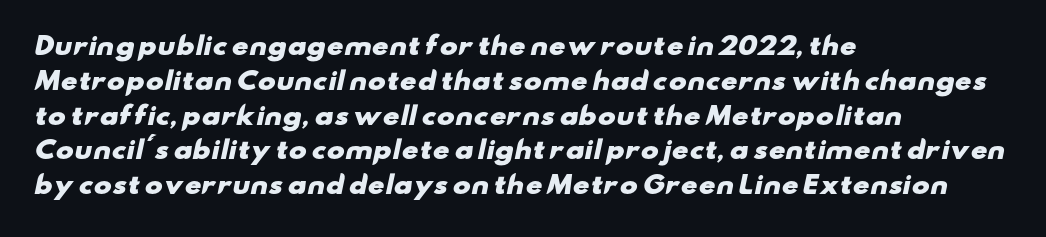
{"bold": "yes", "underline": "no", "align": "left", "line_spacing": "normal", "line_spacing_ratio": 1.45, "letter_spacing": "normal", "letter_spacing_em": 0.0, "glyph_px": 24}
